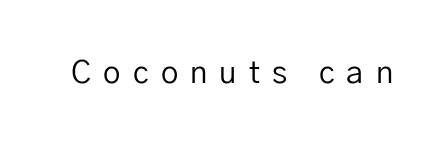
{"serif": "no", "italic": "no", "bold": "no", "weight": "regular", "width": "normal", "stroke_contrast": "low", "x_height": "medium", "monospaced": "no", "underline": "no", "letter_spacing": "wide", "letter_spacing_em": 0.39, "glyph_px": 31}
